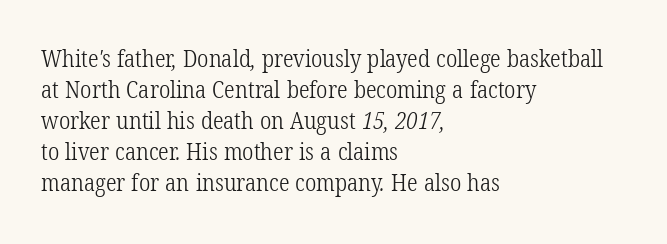
The image shows 24 px text type; set left-aligned, normal line spacing (1.29x), normal letter spacing, not underlined.
